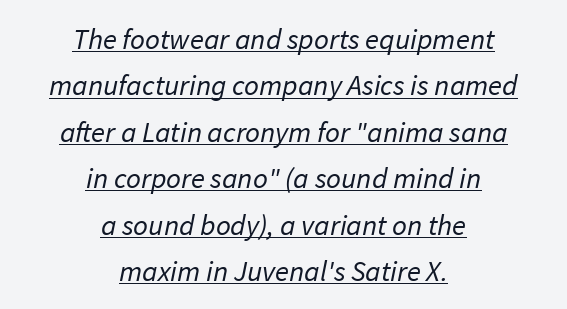
The image shows 29 px regular-weight sans-serif type; set centered, normal line spacing (1.6x), normal letter spacing, underlined; low stroke contrast and a medium x-height.
